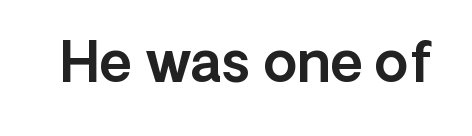
Q: Is the text italic (slanted)? A: No, it is upright.
Q: Is the typeface a serif or a sans-serif typeface? A: Sans-serif.
Q: Is the text underlined? A: No.
Q: Is the spacing between letters normal or unusually wide? A: Normal.
Q: Width (condensed, normal, or wide)? A: Normal.
Q: x-height? A: Medium.
Q: Monospaced? A: No.
